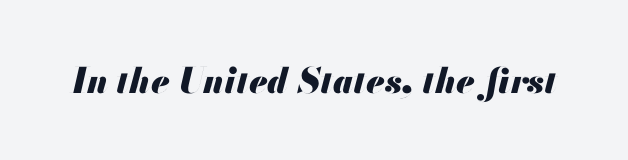
{"italic": "yes", "lean": "right", "slant_degrees": 13, "bold": "yes", "weight": "heavy", "width": "normal", "stroke_contrast": "medium", "x_height": "small", "monospaced": "no", "underline": "no", "letter_spacing": "normal", "letter_spacing_em": 0.0, "glyph_px": 35}
